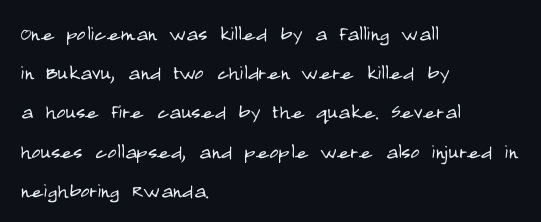
Q: Is the text bold? A: No.
Q: Is the text italic (slanted)? A: No, it is upright.
Q: Is the text underlined? A: No.
Q: How is the paragraph aligned? A: Left-aligned.
Q: Is the spacing between letters normal or unusually wide? A: Normal.
Q: Is the spacing between lines tight, normal or loose? A: Normal.
